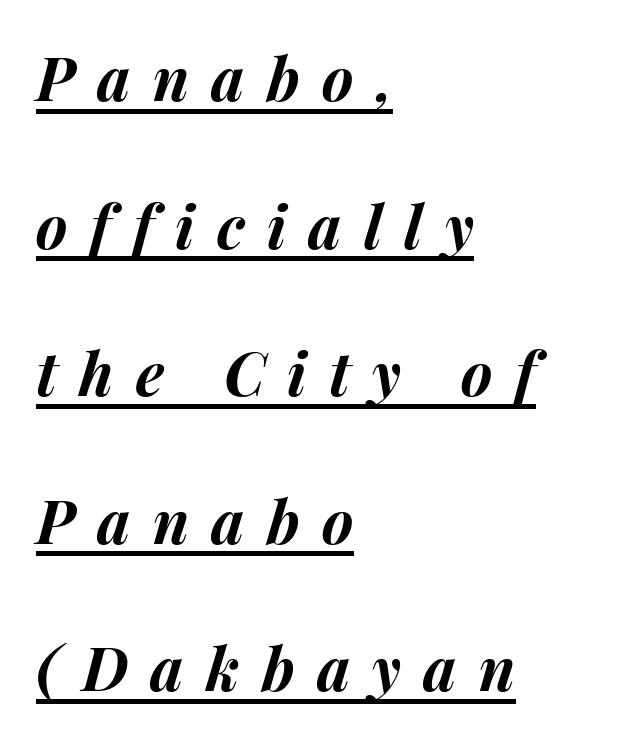
These lines are rendered in a variable-pitch font. Characters are canted at an angle relative to the baseline's perpendicular. The vertical gap from one line to the next is large. The paragraph has a hard left edge and a soft right edge. Words appear elongated and porous because spacing is wide.
